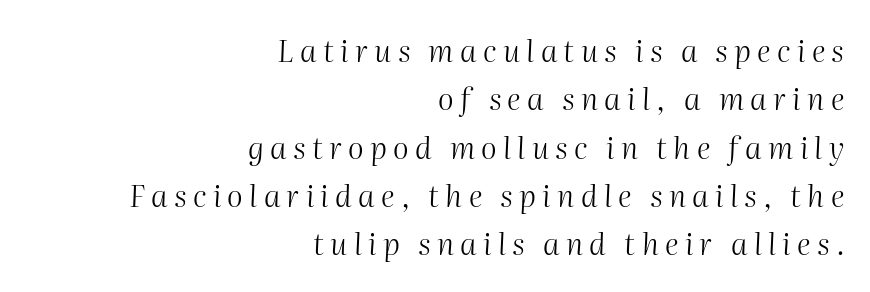
Q: Is the text bold? A: No.
Q: Is the text italic (slanted)? A: Yes, it leans right by about 2 degrees.
Q: Is the text underlined? A: No.
Q: How is the paragraph aligned? A: Right-aligned.
Q: Is the spacing between letters normal or unusually wide? A: Unusually wide.
Q: Is the spacing between lines tight, normal or loose? A: Normal.
Q: Width (condensed, normal, or wide)? A: Normal.
Q: Stroke contrast? A: Medium.
Q: x-height? A: Medium.
Q: Monospaced? A: No.
